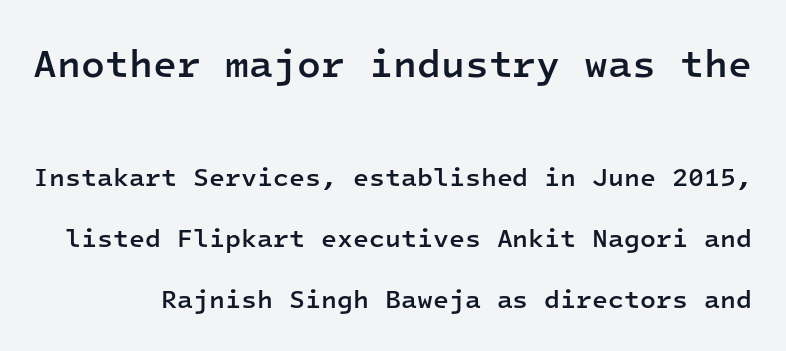
The upper block of text is set noticeably larger than the block beneath it. Baseline-to-baseline distance is far greater than the letter height. These lines carry some extra weight — a demibold, not a full bold. Do the characters align in a grid? Yes, the font is monospaced. Words float on clear page, feet unadorned.
